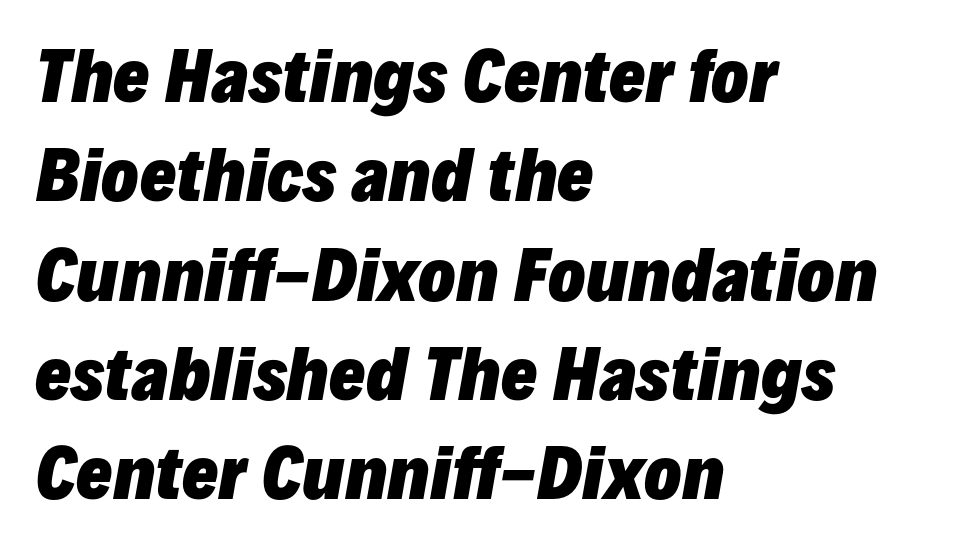
{"italic": "yes", "lean": "right", "slant_degrees": 10, "bold": "yes", "weight": "heavy", "width": "normal", "stroke_contrast": "low", "x_height": "medium", "monospaced": "no", "underline": "no", "align": "left", "line_spacing": "normal", "line_spacing_ratio": 1.46, "letter_spacing": "normal", "letter_spacing_em": 0.0, "glyph_px": 68}
